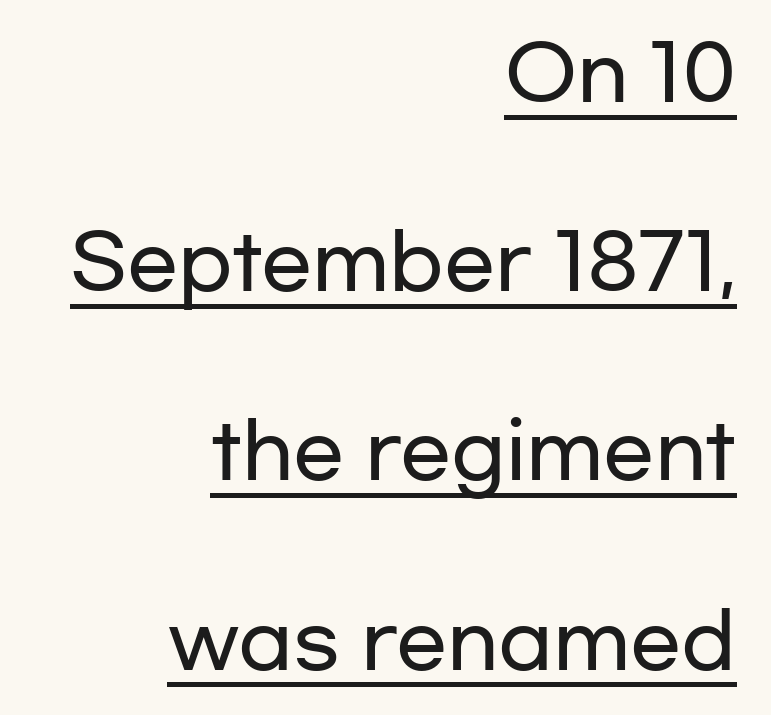
{"serif": "no", "italic": "no", "width": "wide", "stroke_contrast": "low", "x_height": "medium", "monospaced": "no", "underline": "yes", "align": "right", "line_spacing": "loose", "line_spacing_ratio": 2.49, "letter_spacing": "normal", "letter_spacing_em": 0.0, "glyph_px": 76}
